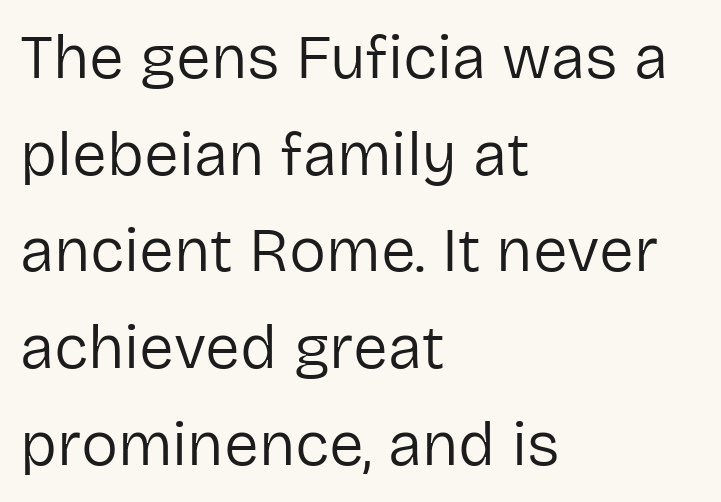
The image shows 62 px regular-weight sans-serif type, upright; set left-aligned, normal line spacing (1.56x), normal letter spacing, not underlined; low stroke contrast and a medium x-height.
